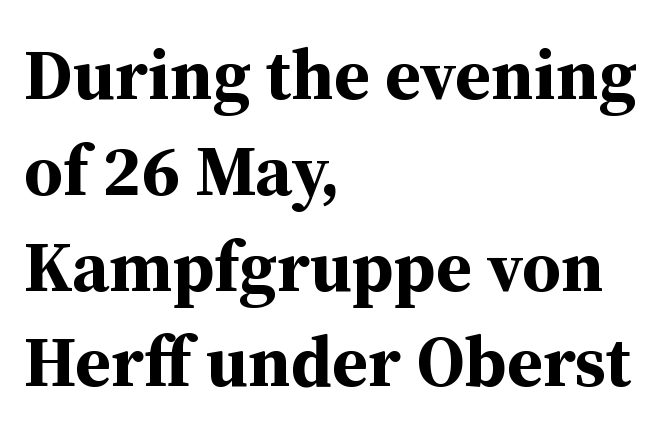
Caption: standard tracking, unaltered. This sample is left-justified, so line endings fall wherever the words run out. This block has exactly the height ordinary leading produces. Just letters on the line, the space beneath them empty. Think of a printed novel: that variable character pitch is what you see here.
